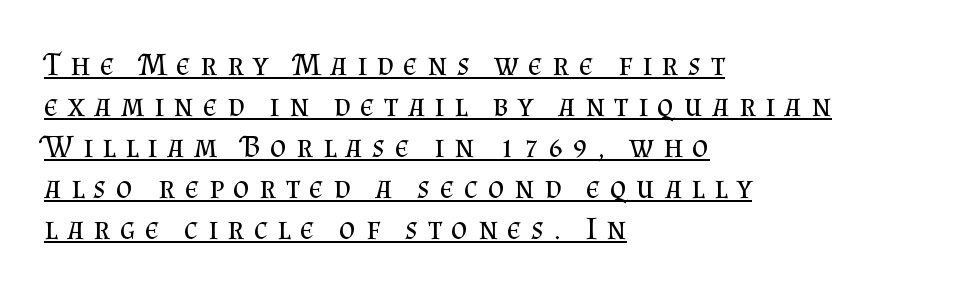
The image shows 32 px regular-weight serif type, upright; set left-aligned, normal line spacing (1.28x), unusually wide letter spacing (+0.3 em), underlined; medium stroke contrast and a small x-height.
